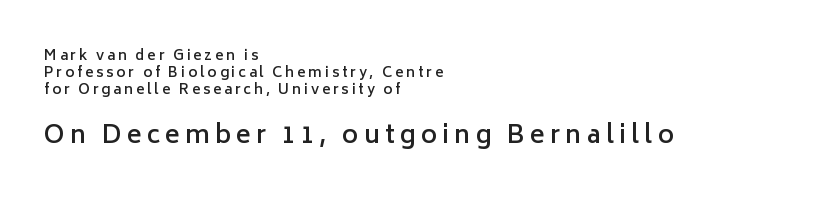
{"italic": "no", "bold": "semi", "underline": "no", "align": "left", "line_spacing_ratio": 1.21, "letter_spacing": "wide", "letter_spacing_em": 0.2, "larger_block": "second", "size_ratio": 1.79, "glyph_px": 25}
